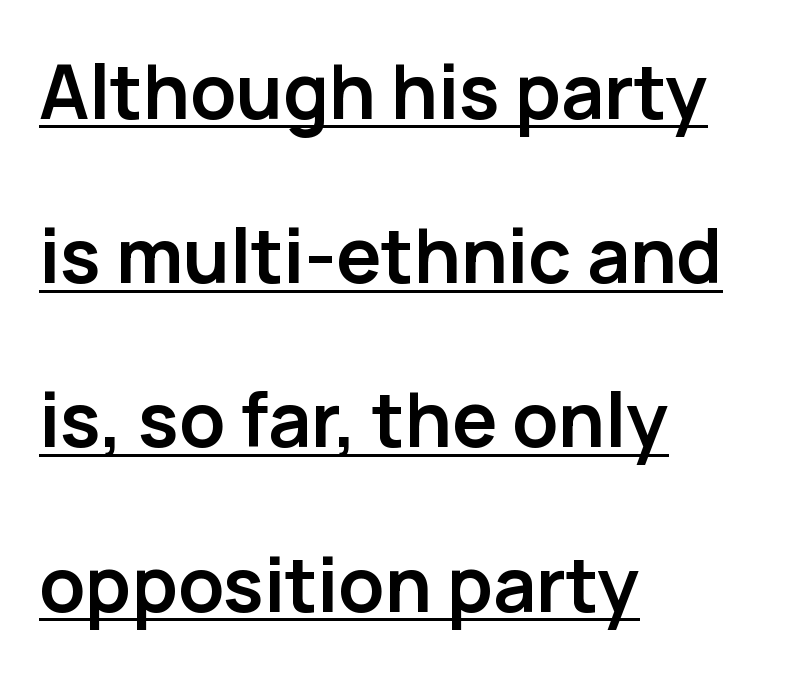
{"serif": "no", "italic": "no", "bold": "yes", "weight": "semibold", "width": "normal", "stroke_contrast": "low", "x_height": "medium", "monospaced": "no", "underline": "yes", "align": "left", "line_spacing": "loose", "line_spacing_ratio": 2.19, "letter_spacing": "normal", "letter_spacing_em": 0.0, "glyph_px": 75}
